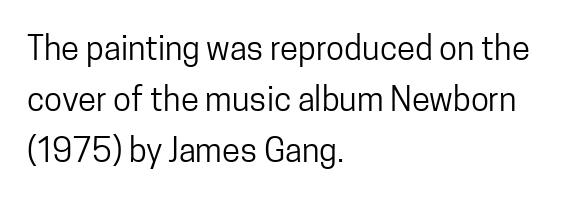
{"serif": "no", "italic": "no", "bold": "no", "weight": "regular", "width": "condensed", "stroke_contrast": "low", "x_height": "medium", "monospaced": "no", "underline": "no", "align": "left", "line_spacing": "normal", "line_spacing_ratio": 1.54, "letter_spacing": "normal", "letter_spacing_em": 0.0, "glyph_px": 33}
